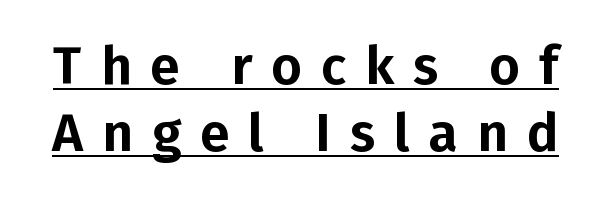
Q: Is the text italic (slanted)? A: No, it is upright.
Q: Is the typeface a serif or a sans-serif typeface? A: Sans-serif.
Q: Is the text underlined? A: Yes.
Q: Is the spacing between letters normal or unusually wide? A: Unusually wide.
Q: Is the spacing between lines tight, normal or loose? A: Normal.
Q: Width (condensed, normal, or wide)? A: Normal.
Q: Stroke contrast? A: Low.
Q: x-height? A: Medium.
Q: Monospaced? A: No.
